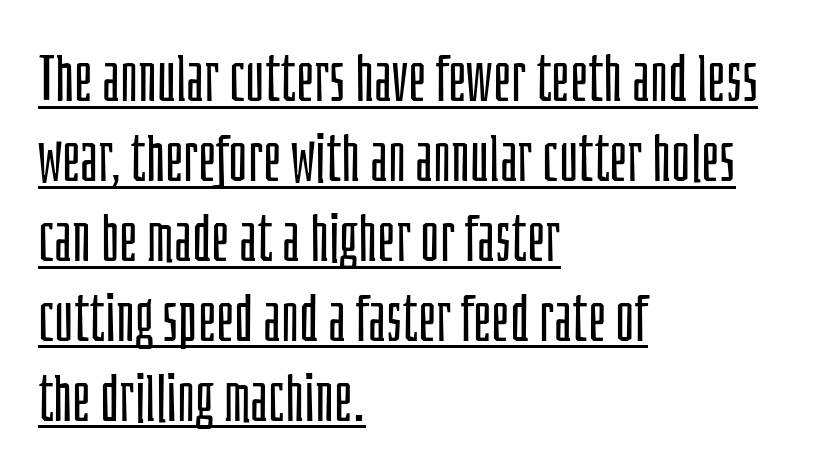
Q: Is the text bold? A: No.
Q: Is the text italic (slanted)? A: No, it is upright.
Q: Is the typeface a serif or a sans-serif typeface? A: Sans-serif.
Q: Is the text underlined? A: Yes.
Q: How is the paragraph aligned? A: Left-aligned.
Q: Is the spacing between letters normal or unusually wide? A: Normal.
Q: Width (condensed, normal, or wide)? A: Condensed.
Q: Stroke contrast? A: Low.
Q: x-height? A: Large.
Q: Monospaced? A: No.
